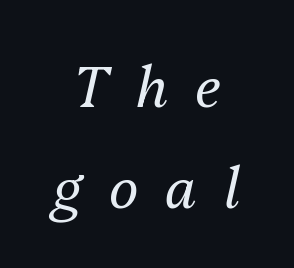
Compared with ordinary roman type, these characters are visibly tilted. In CSS terms this would be text-align: center. A quiet, ordinary-to-light weight characterises the typeface. Someone cranked the tracking dial way up on this one. A typesetter would call this proportional, since set widths differ per character.
